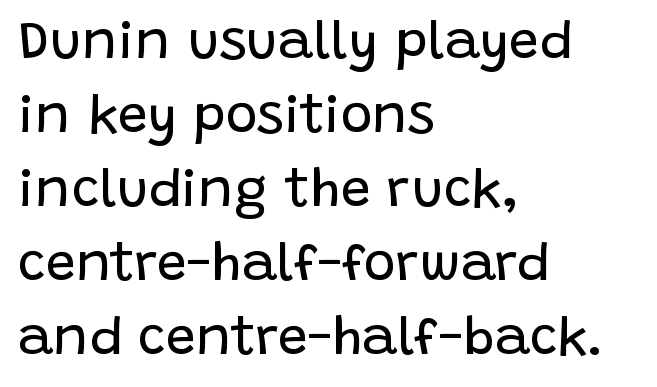
Q: Is the text bold? A: No.
Q: Is the text italic (slanted)? A: No, it is upright.
Q: Is the typeface a serif or a sans-serif typeface? A: Sans-serif.
Q: Is the text underlined? A: No.
Q: How is the paragraph aligned? A: Left-aligned.
Q: Is the spacing between letters normal or unusually wide? A: Normal.
Q: Is the spacing between lines tight, normal or loose? A: Normal.
Q: Width (condensed, normal, or wide)? A: Normal.
Q: Stroke contrast? A: Low.
Q: x-height? A: Large.
Q: Monospaced? A: No.
